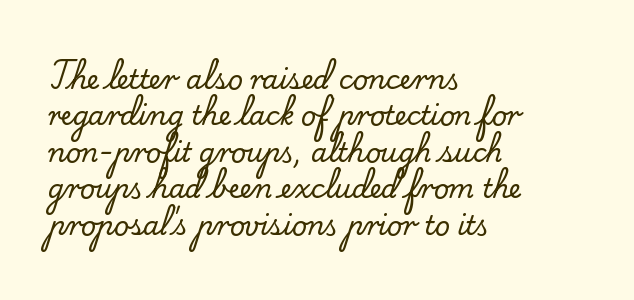
Q: Is the text italic (slanted)? A: Yes.
Q: Is the text underlined? A: No.
Q: How is the paragraph aligned? A: Left-aligned.
Q: Is the spacing between letters normal or unusually wide? A: Normal.
Q: Is the spacing between lines tight, normal or loose? A: Normal.
